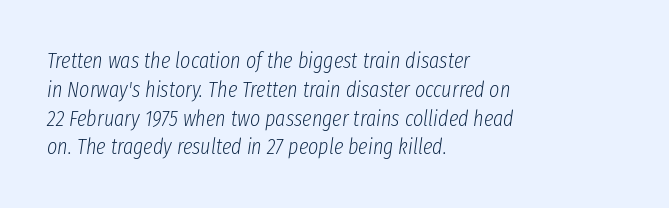
{"italic": "yes", "lean": "right", "slant_degrees": 8, "bold": "no", "underline": "no", "align": "left", "line_spacing": "normal", "line_spacing_ratio": 1.31, "letter_spacing": "normal", "letter_spacing_em": 0.0, "glyph_px": 22}
